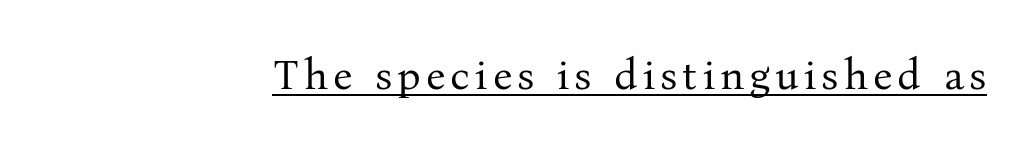
Q: Is the text bold? A: No.
Q: Is the text italic (slanted)? A: No, it is upright.
Q: Is the typeface a serif or a sans-serif typeface? A: Serif.
Q: Is the text underlined? A: Yes.
Q: Width (condensed, normal, or wide)? A: Normal.
Q: Stroke contrast? A: Medium.
Q: x-height? A: Medium.
Q: Monospaced? A: No.
